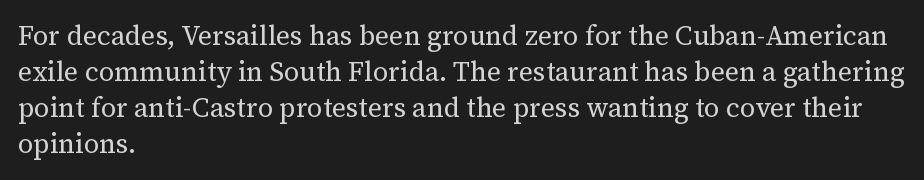
A clean baseline with only descenders dipping below it. The letters stand upright; this is a roman face. The letterforms sit shoulder to shoulder at normal distance. The compositor pushed each line to the left boundary.
